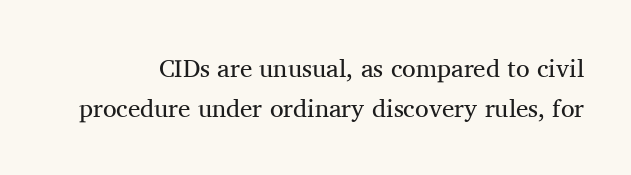
Q: Is the text bold? A: No.
Q: Is the text italic (slanted)? A: No, it is upright.
Q: Is the text underlined? A: No.
Q: Is the spacing between letters normal or unusually wide? A: Normal.
Q: Is the spacing between lines tight, normal or loose? A: Normal.
